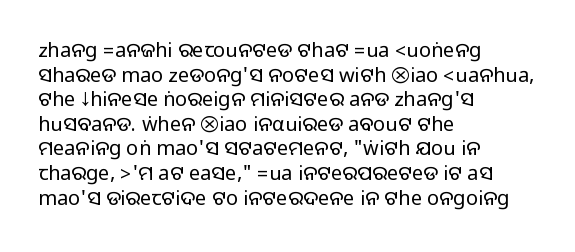
The image shows 20 px text type, upright; set left-aligned, line spacing 1.23x, normal letter spacing, not underlined.
